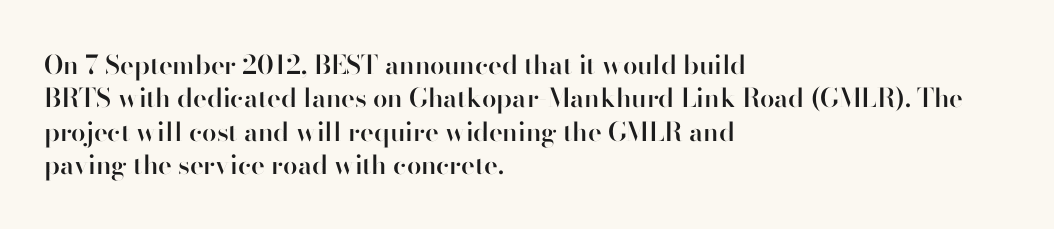
The line texture is even and compact thanks to regular tracking. Tall strokes in this sample are plumb rather than angled. The paragraph shown leans on its left margin. The strip under each line holds only bare page.
